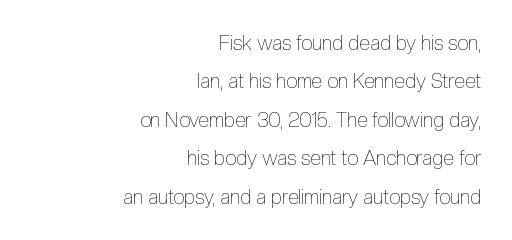
{"italic": "no", "bold": "no", "underline": "no", "align": "right", "line_spacing": "loose", "line_spacing_ratio": 1.92, "letter_spacing": "normal", "letter_spacing_em": 0.0, "glyph_px": 20}
